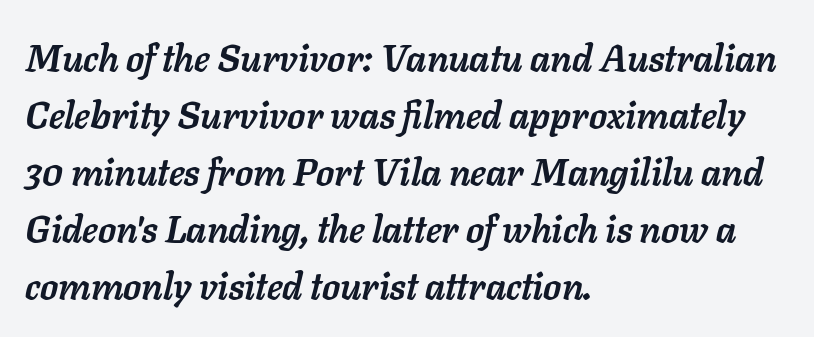
{"italic": "yes", "lean": "right", "slant_degrees": 11, "bold": "yes", "weight": "semibold", "width": "normal", "stroke_contrast": "low", "x_height": "medium", "monospaced": "no", "underline": "no", "align": "left", "line_spacing": "normal", "line_spacing_ratio": 1.54, "letter_spacing": "normal", "letter_spacing_em": 0.0, "glyph_px": 37}
